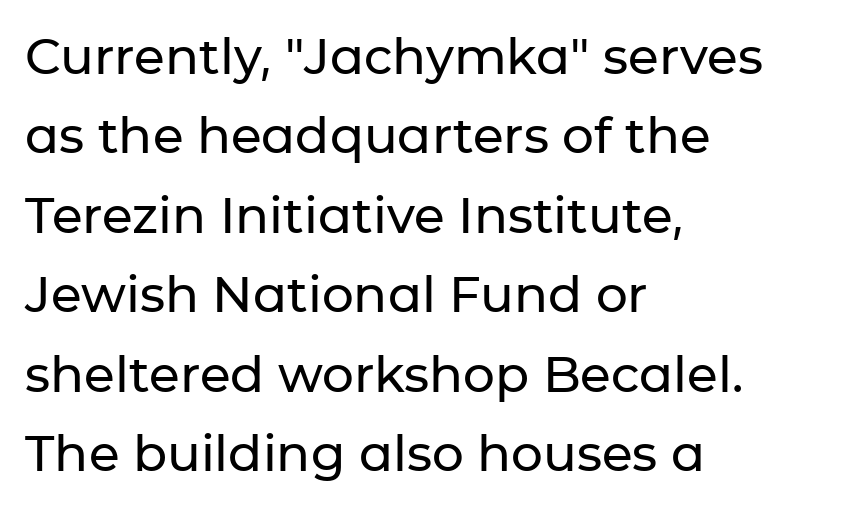
Which margin do the lines hug? The left one — the right edge is uneven. Regarding leading, the lines here are spaced in the standard way. Letterform terminals end flat and unadorned throughout the passage. The rendering keeps characters at their native spacing. Unlike italic type, these characters show no tilt at all. The passage shown is typed in a proportional face where columns would drift.
